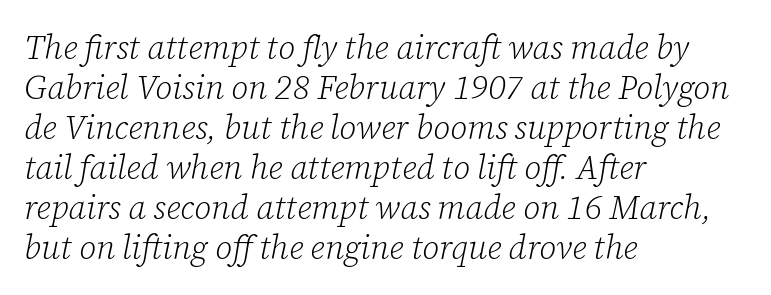
{"serif": "yes", "italic": "yes", "lean": "right", "slant_degrees": 12, "bold": "no", "weight": "light", "width": "normal", "stroke_contrast": "low", "x_height": "medium", "monospaced": "no", "underline": "no", "align": "left", "line_spacing_ratio": 1.21, "letter_spacing": "normal", "letter_spacing_em": 0.0, "glyph_px": 33}
